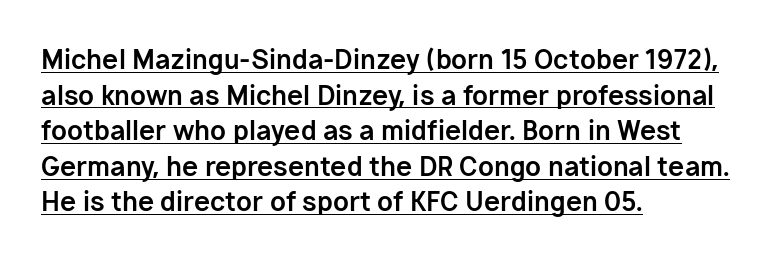
{"italic": "no", "bold": "yes", "underline": "yes", "align": "left", "line_spacing": "normal", "line_spacing_ratio": 1.37, "letter_spacing": "normal", "letter_spacing_em": 0.0, "glyph_px": 26}
